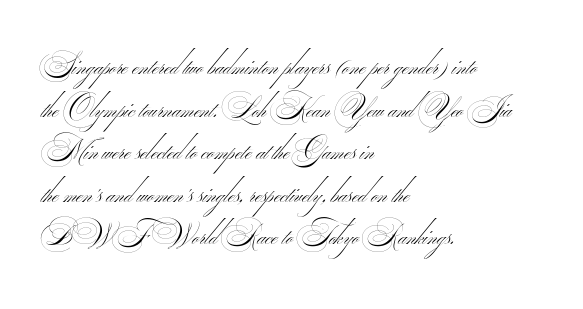
{"serif": "no", "bold": "no", "weight": "thin", "width": "wide", "stroke_contrast": "medium", "monospaced": "no", "underline": "no", "align": "left", "line_spacing": "normal", "line_spacing_ratio": 1.52, "letter_spacing": "normal", "letter_spacing_em": 0.0, "glyph_px": 28}
